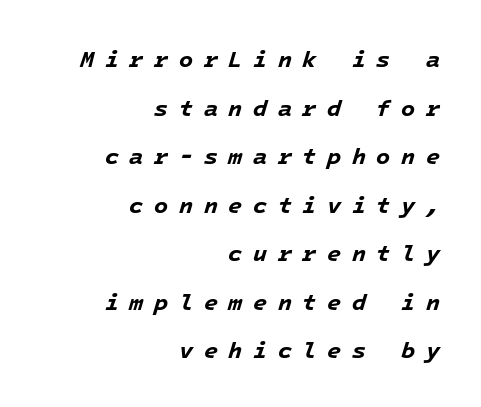
Summary of weight: heavy, a full bold. Loose tracking; the words dissolve into strings of separated letters. Compared with ordinary roman type, these characters are visibly tilted. These lines are set flush right with a ragged left edge. Underlining? Definitely not there.
